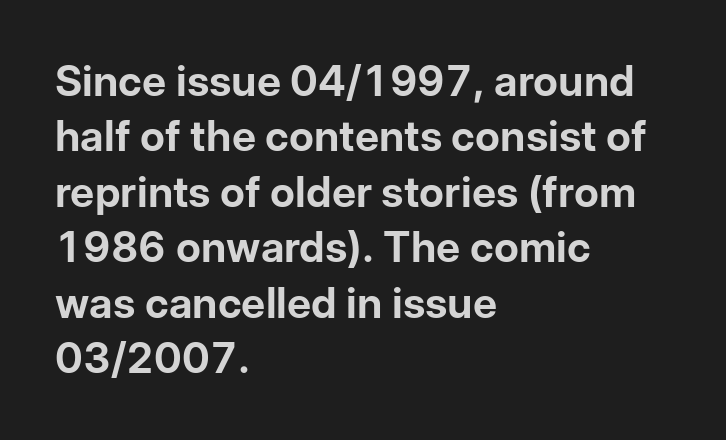
The image shows 42 px bold sans-serif type, upright; set left-aligned, normal line spacing (1.32x), normal letter spacing, not underlined; low stroke contrast and a medium x-height.
